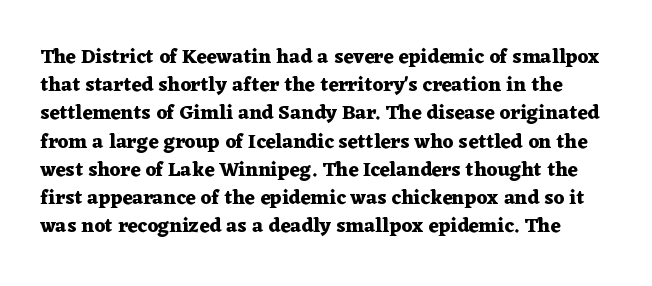
The image shows 20 px bold type, upright; set normal line spacing (1.41x), normal letter spacing, not underlined.
